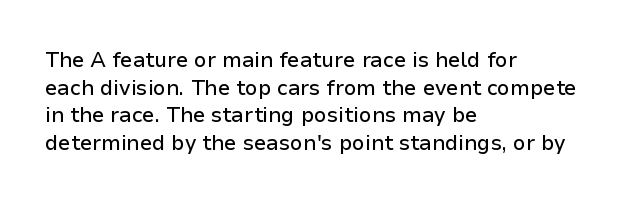
Q: Is the text italic (slanted)? A: No, it is upright.
Q: Is the text underlined? A: No.
Q: How is the paragraph aligned? A: Left-aligned.
Q: Is the spacing between letters normal or unusually wide? A: Normal.
Q: Is the spacing between lines tight, normal or loose? A: Normal.
